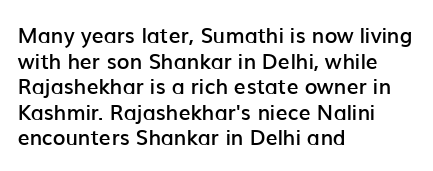
Nobody drew a line under any word here. The letters stand straight up with perfectly vertical stems. Emphasis by weight is partial: semibold. Nobody touched the tracking dial on this one. Compared with a centered layout, this one pins lines to the left instead.
